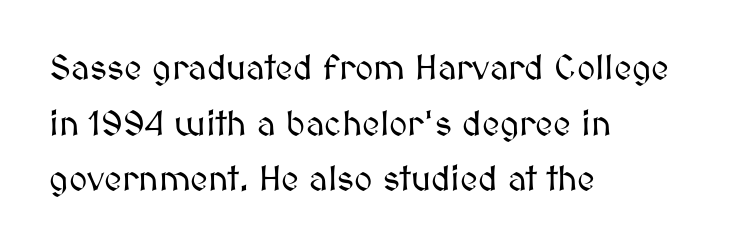
The image shows 35 px text type, upright; set left-aligned, normal line spacing (1.59x), normal letter spacing, not underlined; medium stroke contrast and a medium x-height.
